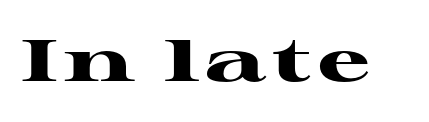
Q: Is the text bold? A: Yes.
Q: Is the text italic (slanted)? A: No, it is upright.
Q: Is the typeface a serif or a sans-serif typeface? A: Serif.
Q: Is the text underlined? A: No.
Q: Width (condensed, normal, or wide)? A: Wide.
Q: Stroke contrast? A: High.
Q: x-height? A: Medium.
Q: Monospaced? A: No.
